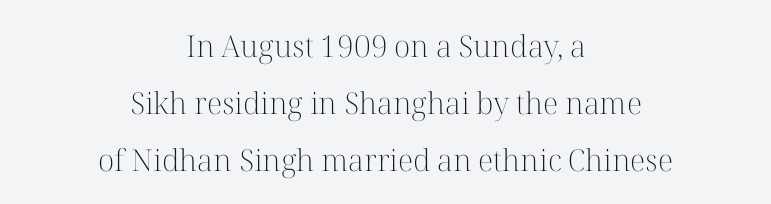
{"serif": "yes", "italic": "no", "bold": "no", "weight": "light", "width": "normal", "stroke_contrast": "high", "x_height": "medium", "monospaced": "no", "underline": "no", "align": "center", "line_spacing": "loose", "line_spacing_ratio": 1.9, "letter_spacing": "normal", "letter_spacing_em": 0.0, "glyph_px": 30}
